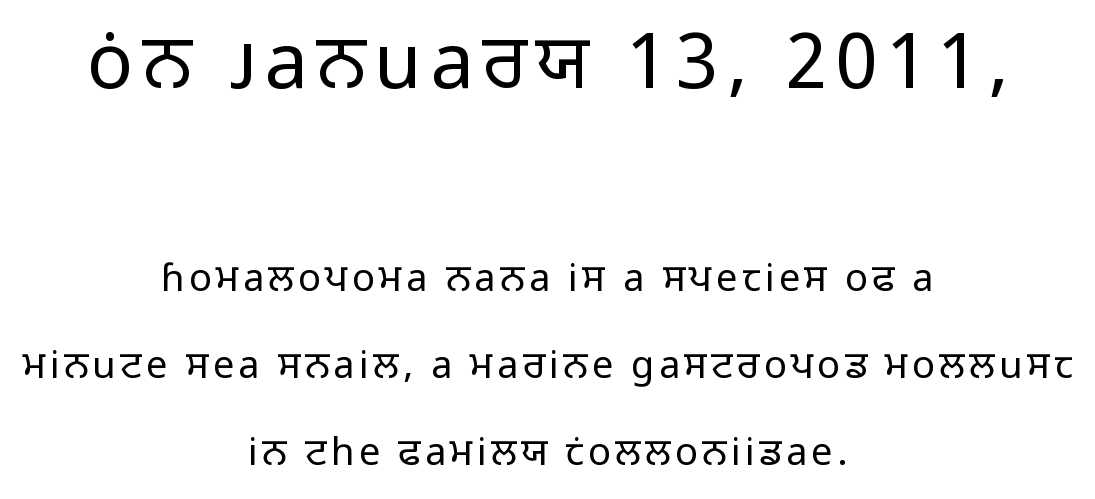
{"serif": "no", "italic": "no", "bold": "no", "weight": "regular", "width": "normal", "stroke_contrast": "low", "x_height": "medium", "monospaced": "no", "underline": "no", "align": "center", "line_spacing": "loose", "line_spacing_ratio": 2.3, "larger_block": "first", "size_ratio": 2.03, "glyph_px": 77}
